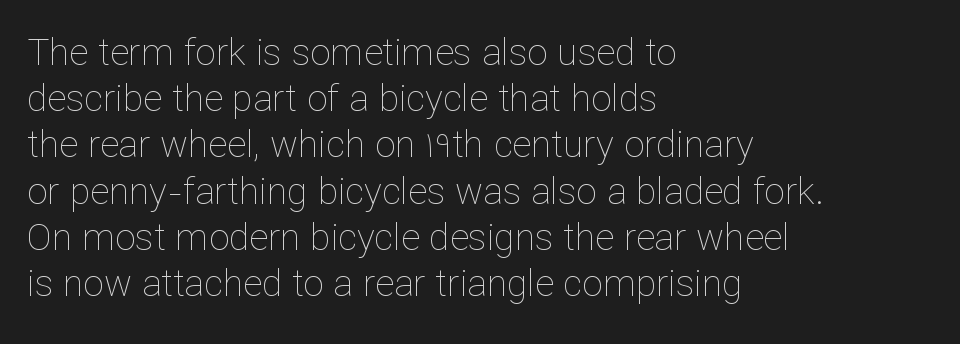
The image shows 37 px thin type, upright; set left-aligned, normal line spacing (1.25x), normal letter spacing, not underlined; low stroke contrast and a medium x-height.
